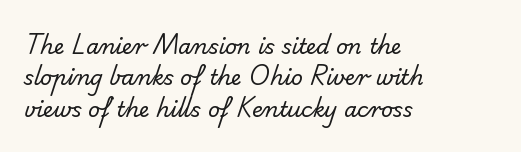
The image shows 21 px text type; set left-aligned, normal line spacing (1.5x), normal letter spacing, not underlined.
